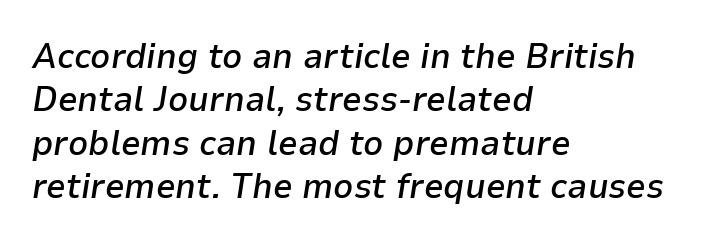
The lines in this sample share a left origin and differ only in where they stop. The rendering uses natural spacing where letterforms have individual widths. These lines carry some extra weight — a demibold, not a full bold. You could call the tracking neutral — neither tight nor loose. A clean baseline with only descenders dipping below it. It's the slanting kind of type.
